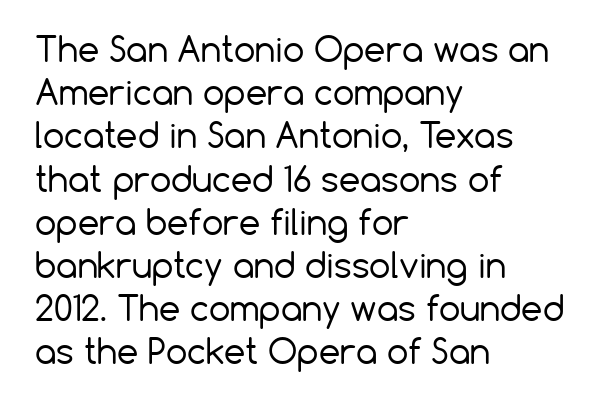
Q: Is the text bold? A: No.
Q: Is the text italic (slanted)? A: No, it is upright.
Q: Is the typeface a serif or a sans-serif typeface? A: Sans-serif.
Q: Is the text underlined? A: No.
Q: How is the paragraph aligned? A: Left-aligned.
Q: Is the spacing between letters normal or unusually wide? A: Normal.
Q: Is the spacing between lines tight, normal or loose? A: Normal.
Q: Width (condensed, normal, or wide)? A: Normal.
Q: Stroke contrast? A: Low.
Q: x-height? A: Medium.
Q: Monospaced? A: No.
